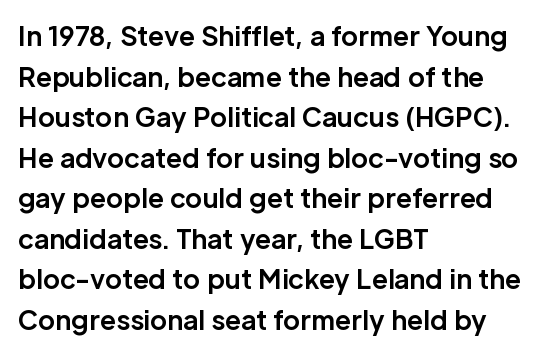
Q: Is the text bold? A: Yes.
Q: Is the text italic (slanted)? A: No, it is upright.
Q: Is the text underlined? A: No.
Q: How is the paragraph aligned? A: Left-aligned.
Q: Is the spacing between letters normal or unusually wide? A: Normal.
Q: Is the spacing between lines tight, normal or loose? A: Normal.
